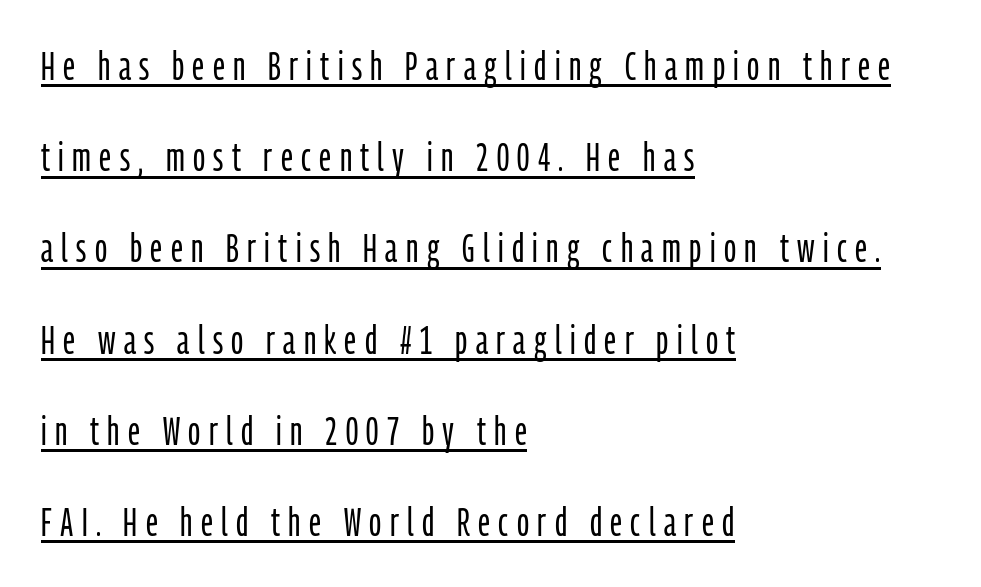
Q: Is the text bold? A: No.
Q: Is the text italic (slanted)? A: No, it is upright.
Q: Is the typeface a serif or a sans-serif typeface? A: Sans-serif.
Q: Is the text underlined? A: Yes.
Q: How is the paragraph aligned? A: Left-aligned.
Q: Is the spacing between letters normal or unusually wide? A: Unusually wide.
Q: Is the spacing between lines tight, normal or loose? A: Loose.
Q: Width (condensed, normal, or wide)? A: Condensed.
Q: Stroke contrast? A: Low.
Q: x-height? A: Medium.
Q: Monospaced? A: No.
